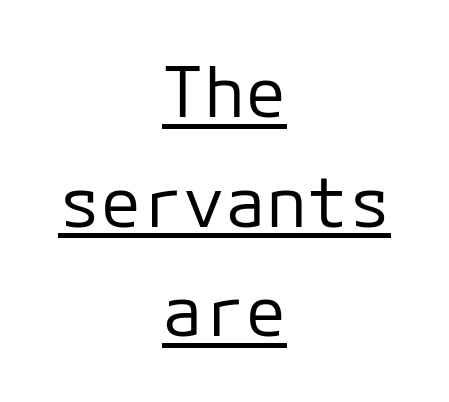
The image shows 69 px regular-weight sans-serif type, upright, monospaced; set centered, normal line spacing (1.59x), normal letter spacing, underlined; low stroke contrast and a medium x-height.
